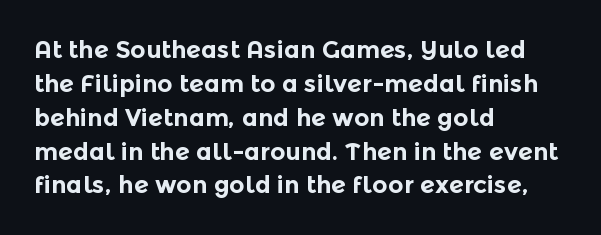
The image shows 24 px bold type, upright; set left-aligned, normal line spacing (1.41x), normal letter spacing, not underlined.
